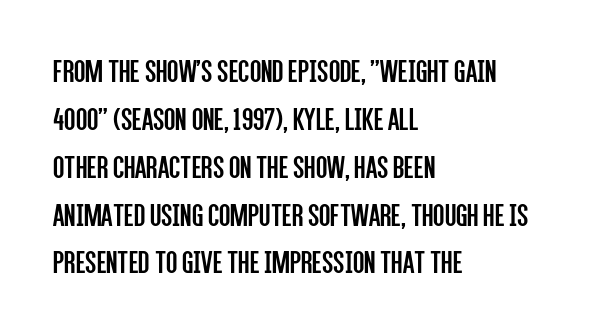
{"serif": "no", "italic": "no", "bold": "no", "weight": "regular", "width": "condensed", "stroke_contrast": "low", "x_height": "large", "monospaced": "no", "underline": "no", "align": "left", "line_spacing": "normal", "line_spacing_ratio": 1.45, "letter_spacing": "normal", "letter_spacing_em": 0.0, "glyph_px": 33}
